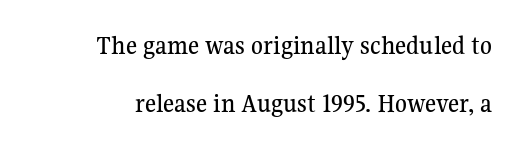
Do the letters lean? They stand straight. Letters rest on an invisible, unmarked baseline. The designer dialed line spacing up above the default. The rendering keeps characters at their native spacing.
